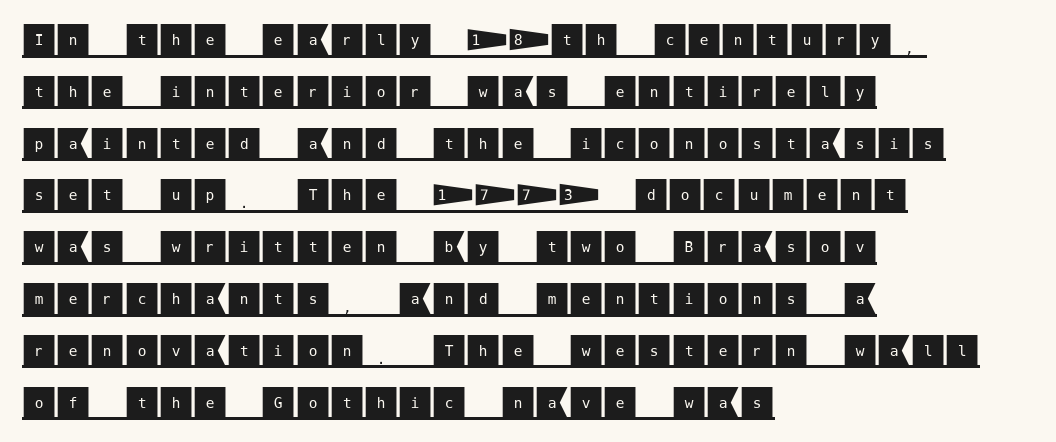
Q: Is the text italic (slanted)? A: No, it is upright.
Q: Is the typeface a serif or a sans-serif typeface? A: Sans-serif.
Q: Is the text underlined? A: Yes.
Q: How is the paragraph aligned? A: Left-aligned.
Q: Is the spacing between letters normal or unusually wide? A: Normal.
Q: Is the spacing between lines tight, normal or loose? A: Normal.
Q: Width (condensed, normal, or wide)? A: Normal.
Q: Stroke contrast? A: Medium.
Q: x-height? A: Large.
